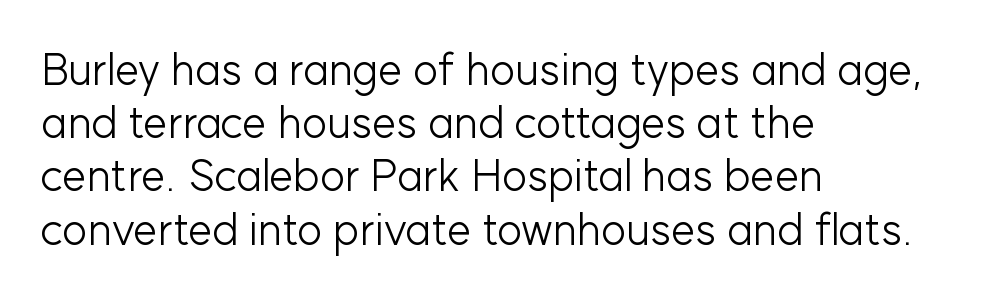
Ink coverage per letter is moderate at most. The rendering keeps characters at their native spacing. The zone under the glyphs is completely vacant. You could not count columns in this text — the font is proportionally spaced. The letters carry no serifs — their stems end cleanly without finishing strokes. Unlike italic type, these characters show no tilt at all.
